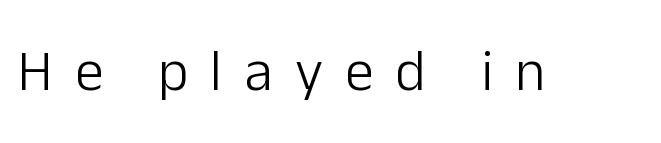
The image shows 58 px light sans-serif type, upright; set unusually wide letter spacing (+0.38 em), not underlined; low stroke contrast and a medium x-height.
